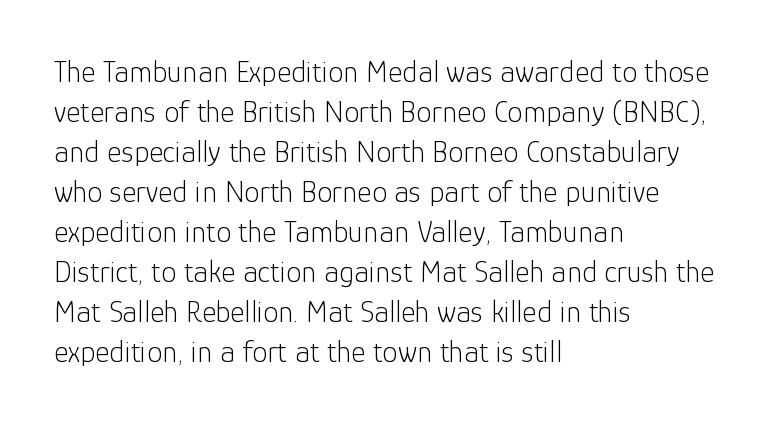
The image shows 31 px light sans-serif type, upright; set left-aligned, normal line spacing (1.29x), normal letter spacing, not underlined; low stroke contrast and a medium x-height.
